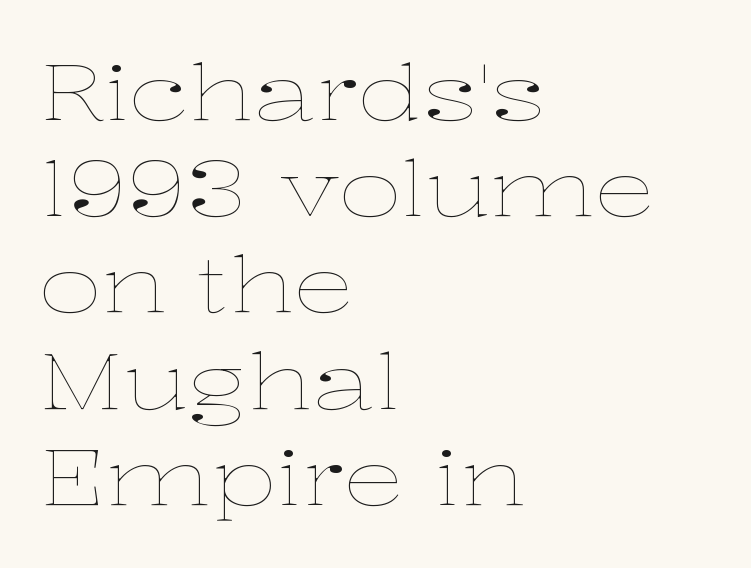
{"italic": "no", "bold": "no", "weight": "thin", "width": "wide", "stroke_contrast": "low", "x_height": "medium", "monospaced": "no", "underline": "no", "align": "left", "line_spacing": "normal", "line_spacing_ratio": 1.25, "letter_spacing": "normal", "letter_spacing_em": 0.0, "glyph_px": 77}
